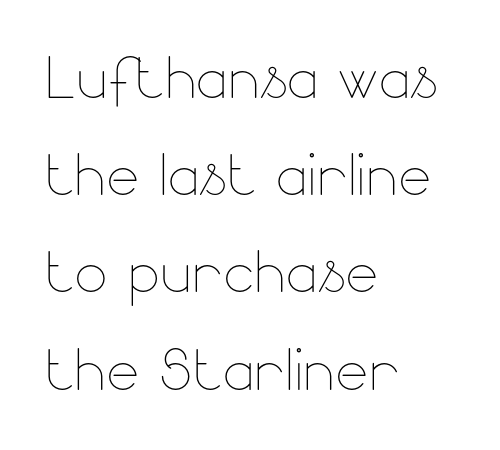
{"italic": "no", "bold": "no", "weight": "thin", "width": "normal", "stroke_contrast": "low", "x_height": "small", "monospaced": "no", "underline": "no", "align": "left", "line_spacing_ratio": 1.23, "letter_spacing": "normal", "letter_spacing_em": 0.0, "glyph_px": 79}
